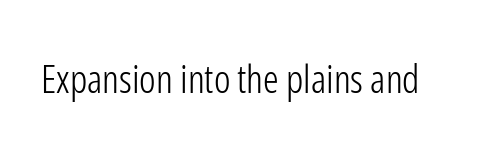
Q: Is the text bold? A: No.
Q: Is the text italic (slanted)? A: No, it is upright.
Q: Is the typeface a serif or a sans-serif typeface? A: Sans-serif.
Q: Is the text underlined? A: No.
Q: Is the spacing between letters normal or unusually wide? A: Normal.
Q: Width (condensed, normal, or wide)? A: Condensed.
Q: Stroke contrast? A: Low.
Q: x-height? A: Medium.
Q: Monospaced? A: No.
